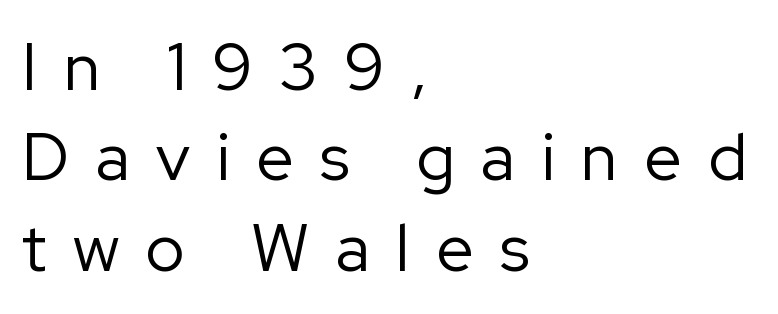
Q: Is the text bold? A: No.
Q: Is the text italic (slanted)? A: No, it is upright.
Q: Is the typeface a serif or a sans-serif typeface? A: Sans-serif.
Q: Is the text underlined? A: No.
Q: How is the paragraph aligned? A: Left-aligned.
Q: Is the spacing between letters normal or unusually wide? A: Unusually wide.
Q: Is the spacing between lines tight, normal or loose? A: Normal.
Q: Width (condensed, normal, or wide)? A: Normal.
Q: Stroke contrast? A: Low.
Q: x-height? A: Medium.
Q: Monospaced? A: No.
